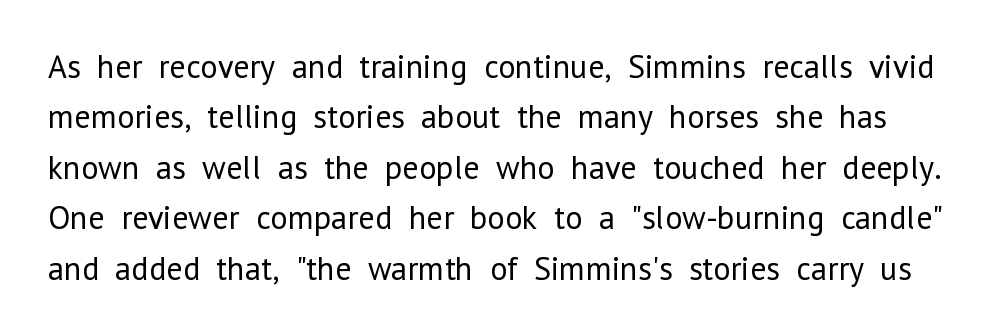
{"serif": "no", "italic": "no", "bold": "no", "weight": "regular", "width": "normal", "stroke_contrast": "low", "x_height": "medium", "monospaced": "no", "underline": "no", "line_spacing": "normal", "line_spacing_ratio": 1.53, "letter_spacing": "normal", "letter_spacing_em": 0.0, "glyph_px": 33}
